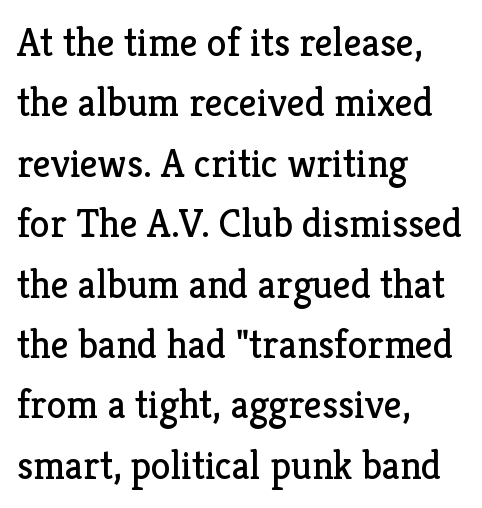
A clean baseline with only descenders dipping below it. A typesetter would call this zero additional tracking. Unbolded letterforms with no extra heft. The leading is moderate, giving the passage an even texture. The lines are quadded left.
